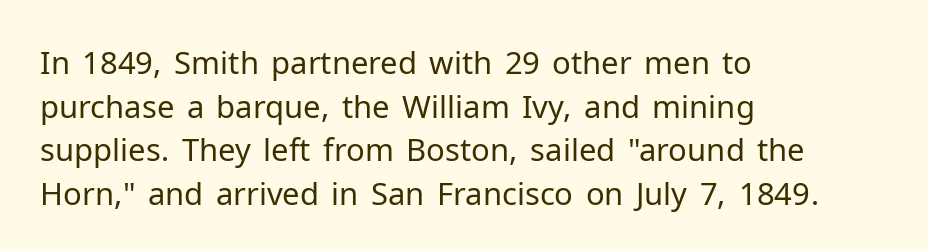
{"serif": "no", "italic": "no", "bold": "no", "weight": "regular", "width": "normal", "stroke_contrast": "low", "x_height": "medium", "monospaced": "no", "underline": "no", "align": "left", "line_spacing": "normal", "line_spacing_ratio": 1.41, "letter_spacing": "normal", "letter_spacing_em": 0.0, "glyph_px": 31}
